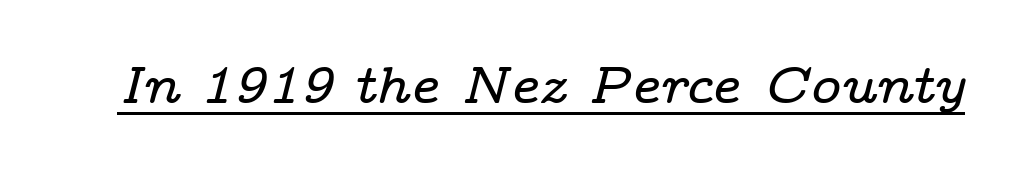
Q: Is the text italic (slanted)? A: Yes, it leans right by about 14 degrees.
Q: Is the typeface a serif or a sans-serif typeface? A: Serif.
Q: Is the text underlined? A: Yes.
Q: Is the spacing between letters normal or unusually wide? A: Normal.
Q: Width (condensed, normal, or wide)? A: Wide.
Q: Stroke contrast? A: Low.
Q: x-height? A: Medium.
Q: Monospaced? A: No.
